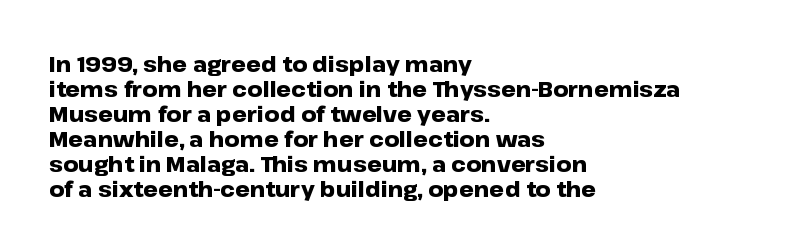
{"italic": "no", "bold": "yes", "underline": "no", "align": "left", "line_spacing_ratio": 1.19, "letter_spacing": "normal", "letter_spacing_em": 0.0, "glyph_px": 21}
